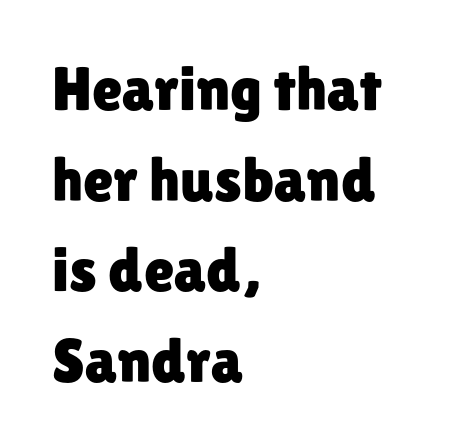
{"serif": "no", "italic": "no", "width": "normal", "stroke_contrast": "low", "x_height": "medium", "monospaced": "no", "underline": "no", "align": "left", "line_spacing": "normal", "line_spacing_ratio": 1.46, "letter_spacing": "normal", "letter_spacing_em": 0.0, "glyph_px": 62}
